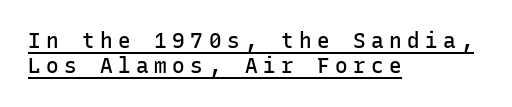
Q: Is the text bold? A: Semi-bold.
Q: Is the text italic (slanted)? A: No, it is upright.
Q: Is the text underlined? A: Yes.
Q: How is the paragraph aligned? A: Left-aligned.
Q: Is the spacing between letters normal or unusually wide? A: Unusually wide.
